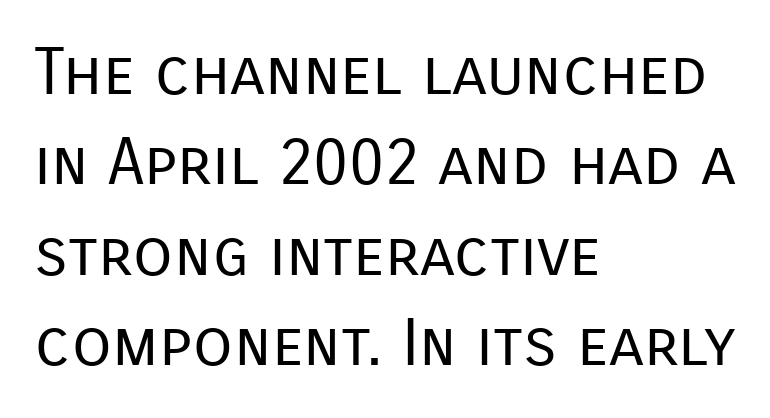
The image shows 65 px regular-weight sans-serif type, upright; set left-aligned, normal line spacing (1.39x), normal letter spacing, not underlined; low stroke contrast and a medium x-height.
